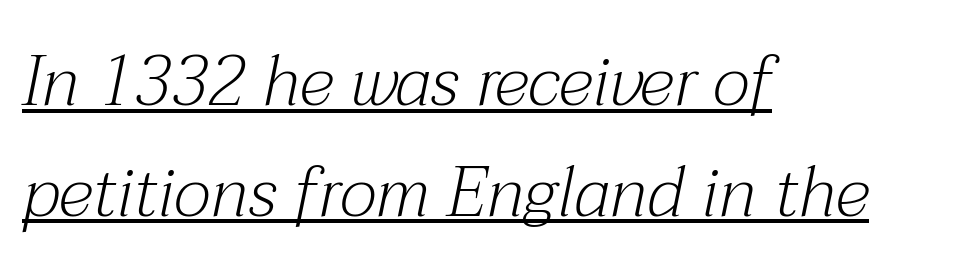
Notice how descenders clear the ascenders below comfortably — that's standard leading. How are the letters spaced? Ordinarily, with no added tracking. The typeface has the unassuming heft of standard copy or less. Note the varied advance widths — an 'i' is clearly narrower than an 'm'. All the whitespace from short lines collects on the right. Slanted lettering throughout.
